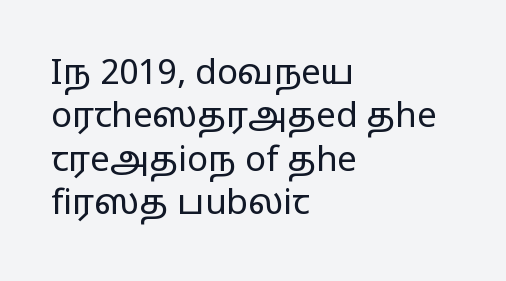
Q: Is the text bold? A: No.
Q: Is the text italic (slanted)? A: No, it is upright.
Q: Is the typeface a serif or a sans-serif typeface? A: Sans-serif.
Q: Is the text underlined? A: No.
Q: How is the paragraph aligned? A: Left-aligned.
Q: Is the spacing between letters normal or unusually wide? A: Normal.
Q: Width (condensed, normal, or wide)? A: Wide.
Q: Stroke contrast? A: Low.
Q: x-height? A: Medium.
Q: Monospaced? A: No.
